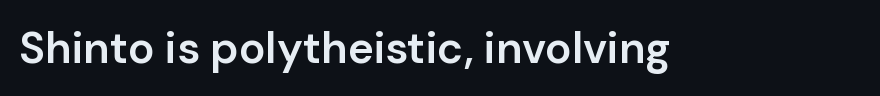
The image shows 44 px semibold sans-serif type, upright; set normal letter spacing, not underlined; low stroke contrast and a medium x-height.
